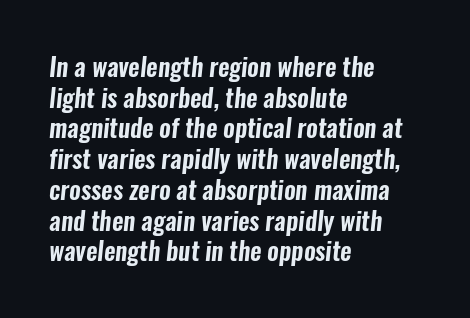
Q: Is the text underlined? A: No.
Q: How is the paragraph aligned? A: Left-aligned.
Q: Is the spacing between letters normal or unusually wide? A: Normal.
